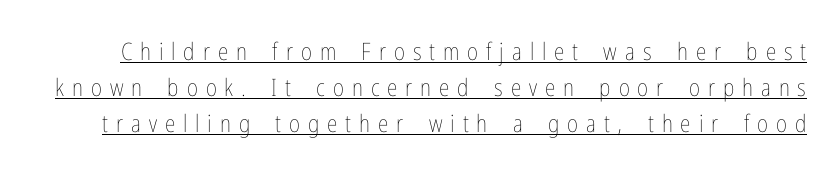
{"italic": "no", "bold": "no", "underline": "yes", "line_spacing": "normal", "line_spacing_ratio": 1.5, "letter_spacing": "wide", "letter_spacing_em": 0.33, "glyph_px": 24}
